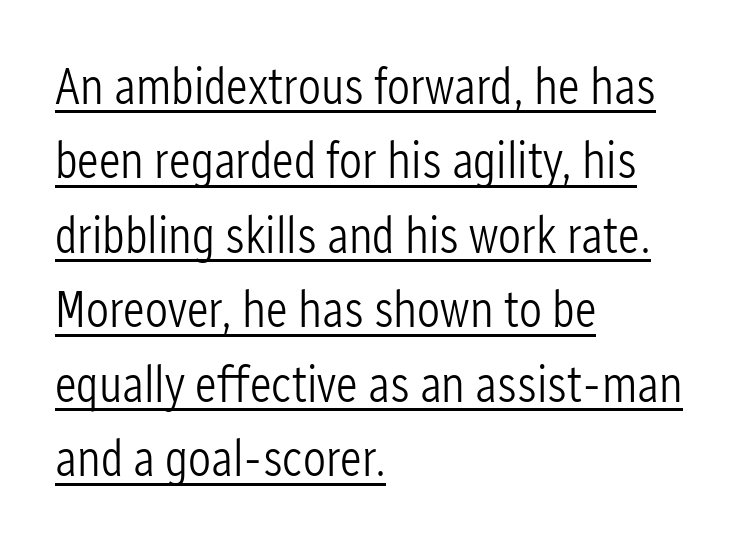
Q: Is the text bold? A: No.
Q: Is the text italic (slanted)? A: No, it is upright.
Q: Is the typeface a serif or a sans-serif typeface? A: Sans-serif.
Q: Is the text underlined? A: Yes.
Q: How is the paragraph aligned? A: Left-aligned.
Q: Is the spacing between letters normal or unusually wide? A: Normal.
Q: Is the spacing between lines tight, normal or loose? A: Normal.
Q: Width (condensed, normal, or wide)? A: Condensed.
Q: Stroke contrast? A: Low.
Q: x-height? A: Medium.
Q: Monospaced? A: No.
